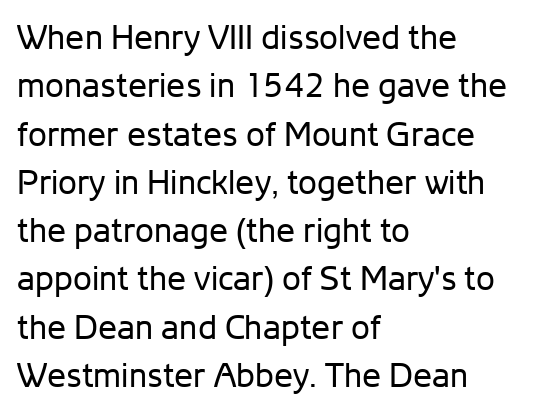
The image shows 34 px regular-weight sans-serif type, upright; set left-aligned, normal line spacing (1.42x), normal letter spacing, not underlined; low stroke contrast and a medium x-height.
